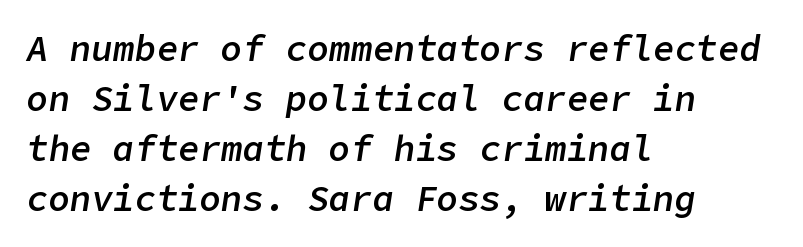
Q: Is the text bold? A: Semi-bold.
Q: Is the text italic (slanted)? A: Yes, it leans right by about 9 degrees.
Q: Is the text underlined? A: No.
Q: How is the paragraph aligned? A: Left-aligned.
Q: Is the spacing between letters normal or unusually wide? A: Normal.
Q: Is the spacing between lines tight, normal or loose? A: Normal.
Q: Width (condensed, normal, or wide)? A: Normal.
Q: Stroke contrast? A: Low.
Q: x-height? A: Medium.
